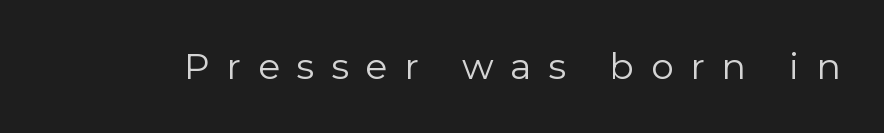
{"serif": "no", "italic": "no", "bold": "no", "weight": "regular", "width": "normal", "stroke_contrast": "low", "x_height": "medium", "monospaced": "no", "underline": "no", "letter_spacing": "wide", "letter_spacing_em": 0.47, "glyph_px": 36}
